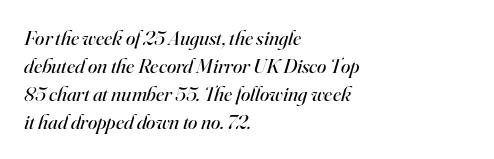
The image shows 21 px text type, italic (leaning right); set left-aligned, normal line spacing (1.33x), normal letter spacing, not underlined.
